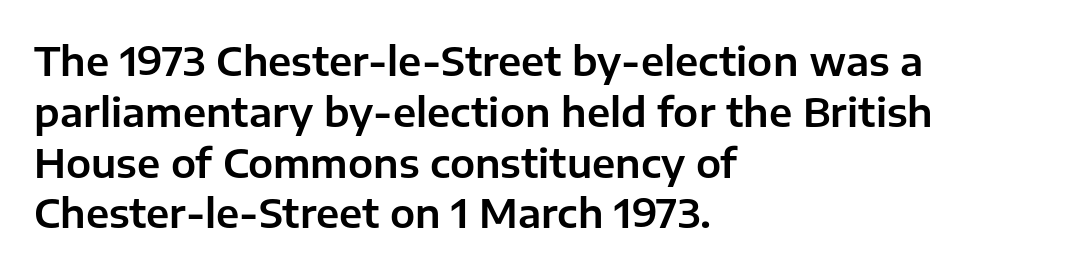
Q: Is the text italic (slanted)? A: No, it is upright.
Q: Is the typeface a serif or a sans-serif typeface? A: Sans-serif.
Q: Is the text underlined? A: No.
Q: How is the paragraph aligned? A: Left-aligned.
Q: Is the spacing between letters normal or unusually wide? A: Normal.
Q: Is the spacing between lines tight, normal or loose? A: Normal.
Q: Width (condensed, normal, or wide)? A: Normal.
Q: Stroke contrast? A: Low.
Q: x-height? A: Medium.
Q: Monospaced? A: No.
